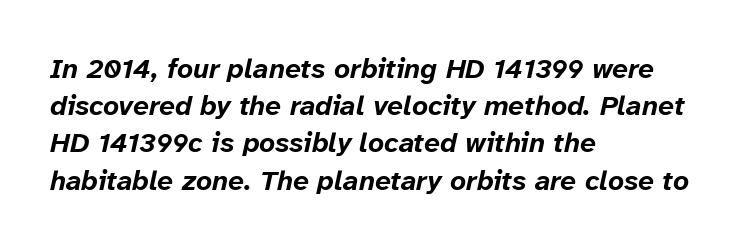
The image shows 28 px bold type, italic (leaning right); set left-aligned, normal line spacing (1.33x), normal letter spacing, not underlined; low stroke contrast and a medium x-height.
